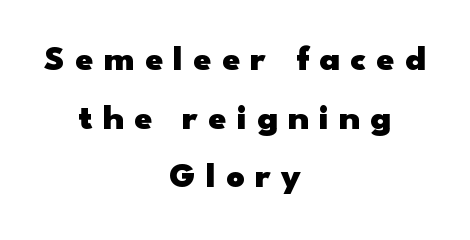
{"serif": "no", "italic": "no", "bold": "yes", "weight": "heavy", "width": "wide", "stroke_contrast": "low", "x_height": "small", "monospaced": "no", "underline": "no", "align": "center", "line_spacing": "normal", "line_spacing_ratio": 1.63, "letter_spacing": "wide", "letter_spacing_em": 0.28, "glyph_px": 36}
